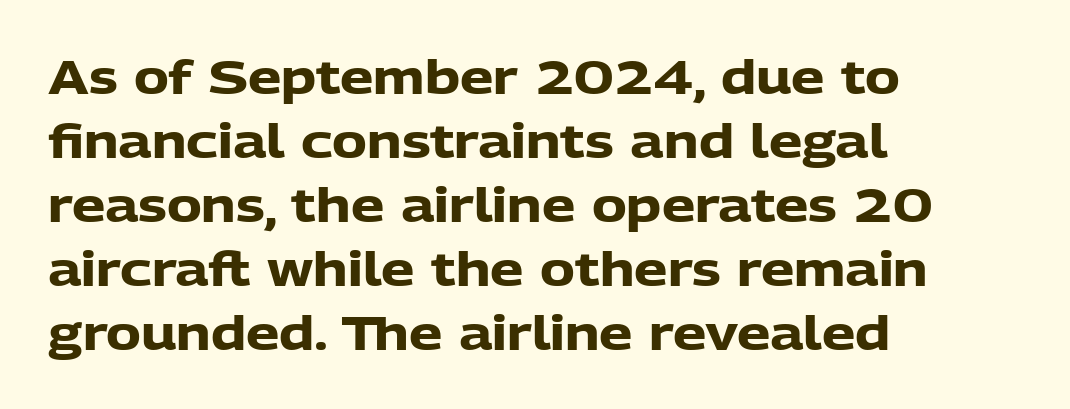
Q: Is the text bold? A: Yes.
Q: Is the text italic (slanted)? A: No, it is upright.
Q: Is the typeface a serif or a sans-serif typeface? A: Sans-serif.
Q: Is the text underlined? A: No.
Q: How is the paragraph aligned? A: Left-aligned.
Q: Is the spacing between letters normal or unusually wide? A: Normal.
Q: Is the spacing between lines tight, normal or loose? A: Normal.
Q: Width (condensed, normal, or wide)? A: Normal.
Q: Stroke contrast? A: Low.
Q: x-height? A: Medium.
Q: Monospaced? A: No.
